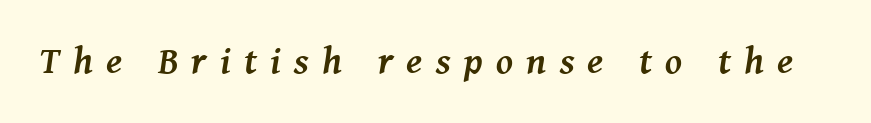
The strokes are fattened all the way to bold. Compared with typical body copy, the letter spacing here is much looser. Every character sits at an angle, as italics do. Are there feet on the stems? There are — it's a serif.
